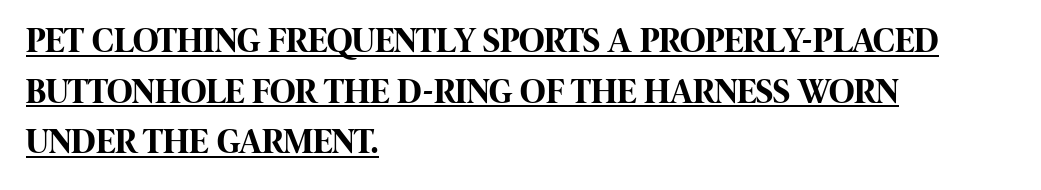
The image shows 35 px bold, condensed sans-serif type, upright; set left-aligned, normal line spacing (1.45x), normal letter spacing, underlined; high stroke contrast and a large x-height.
